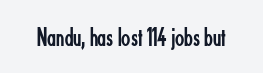
The image shows 27 px text type, upright; set normal letter spacing, not underlined.
